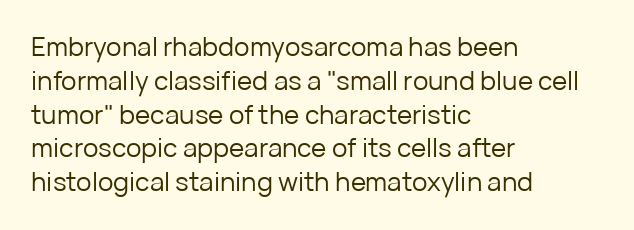
The image shows 26 px text type, upright; set left-aligned, normal line spacing (1.3x), normal letter spacing, not underlined.
